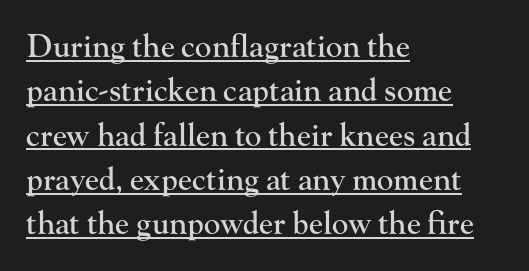
Underline: present. How are the letters spaced? Ordinarily, with no added tracking. This sample is left-justified, so line endings fall wherever the words run out. The face used here is seriffed, in the tradition of book romans. Regular leading.
